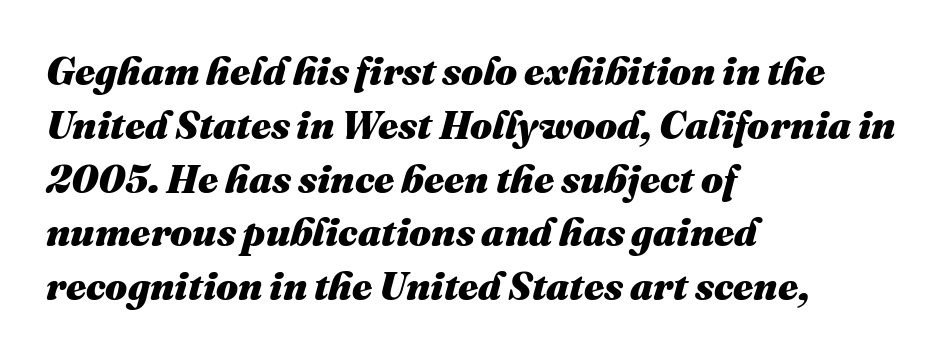
The image shows 39 px heavy type, italic (leaning right); set left-aligned, normal line spacing (1.38x), normal letter spacing, not underlined; medium stroke contrast and a medium x-height.
